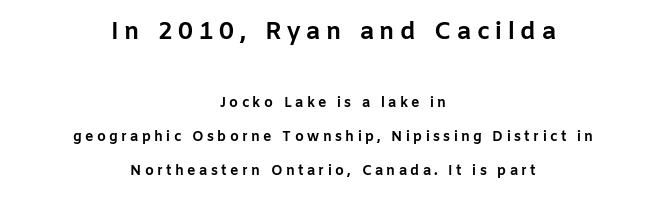
Q: Is the text bold? A: Yes.
Q: Is the text italic (slanted)? A: No, it is upright.
Q: Is the text underlined? A: No.
Q: How is the paragraph aligned? A: Centered.
Q: Is the spacing between letters normal or unusually wide? A: Unusually wide.
Q: Is the spacing between lines tight, normal or loose? A: Loose.
Q: Which block of text is set in a larger size, the first (top) or the second (bottom)? A: The first (top) one.
